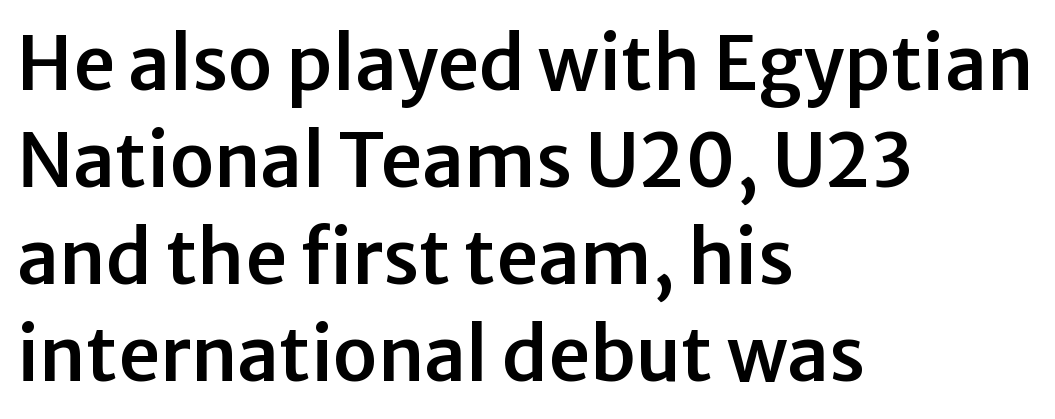
The image shows 74 px sans-serif type, upright; set left-aligned, normal line spacing (1.31x), normal letter spacing, not underlined; low stroke contrast and a medium x-height.
